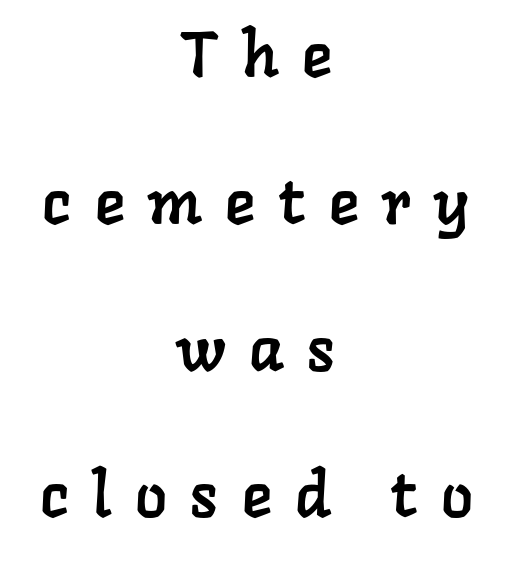
{"serif": "yes", "width": "normal", "stroke_contrast": "low", "x_height": "medium", "monospaced": "no", "underline": "no", "align": "center", "line_spacing": "loose", "line_spacing_ratio": 2.33, "letter_spacing": "wide", "letter_spacing_em": 0.37, "glyph_px": 63}
